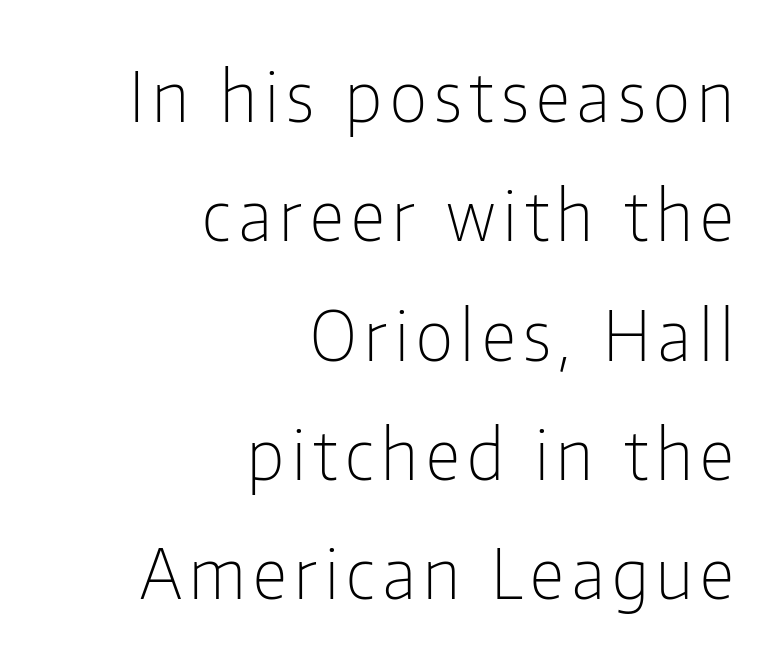
{"serif": "no", "italic": "no", "bold": "no", "weight": "light", "width": "condensed", "stroke_contrast": "low", "x_height": "medium", "monospaced": "no", "underline": "no", "align": "right", "line_spacing_ratio": 1.73, "glyph_px": 69}
